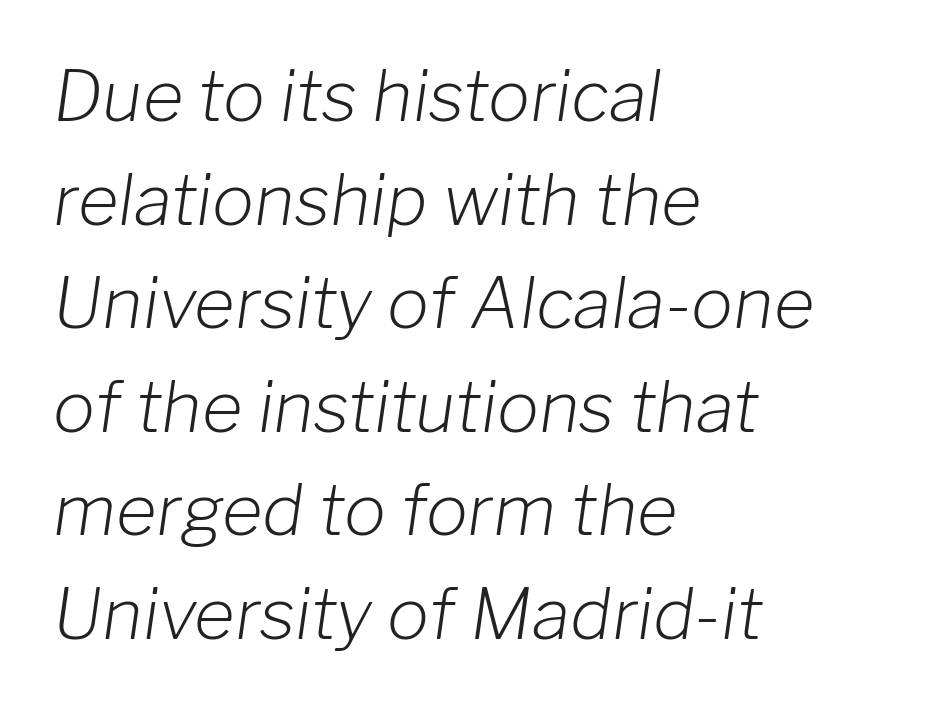
Q: Is the text bold? A: No.
Q: Is the text italic (slanted)? A: Yes, it leans right by about 8 degrees.
Q: Is the text underlined? A: No.
Q: How is the paragraph aligned? A: Left-aligned.
Q: Is the spacing between letters normal or unusually wide? A: Normal.
Q: Is the spacing between lines tight, normal or loose? A: Normal.
Q: Width (condensed, normal, or wide)? A: Normal.
Q: Stroke contrast? A: Low.
Q: x-height? A: Medium.
Q: Monospaced? A: No.
